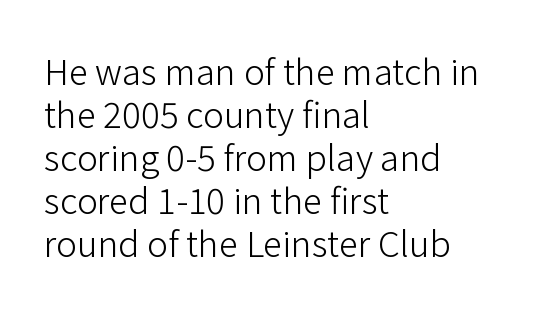
{"serif": "no", "italic": "no", "bold": "no", "weight": "light", "width": "normal", "stroke_contrast": "low", "x_height": "medium", "monospaced": "no", "underline": "no", "align": "left", "line_spacing_ratio": 1.23, "letter_spacing": "normal", "letter_spacing_em": 0.0, "glyph_px": 35}
